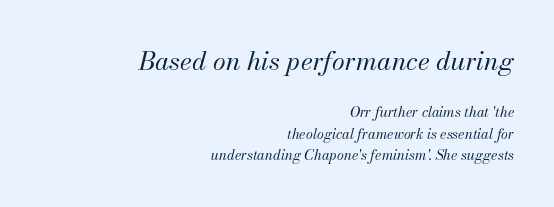
The image shows 26 px text type, italic (leaning right); set right-aligned, normal line spacing (1.55x), normal letter spacing, not underlined; the first (top) block is 1.86x larger.
